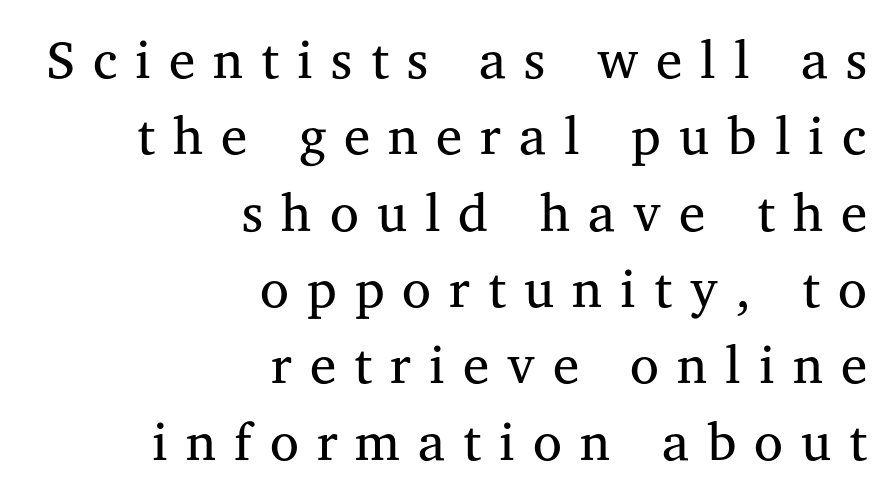
The image shows 53 px regular-weight serif type, upright; set right-aligned, normal line spacing (1.44x), unusually wide letter spacing (+0.34 em), not underlined; medium stroke contrast and a medium x-height.
